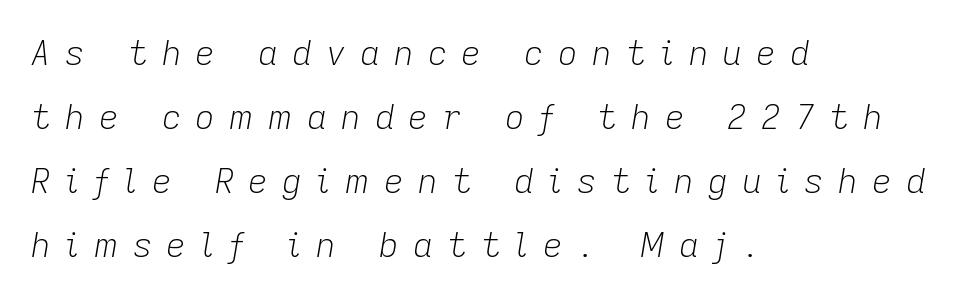
Q: Is the text bold? A: No.
Q: Is the text italic (slanted)? A: Yes, it leans right by about 9 degrees.
Q: Is the text underlined? A: No.
Q: How is the paragraph aligned? A: Left-aligned.
Q: Is the spacing between letters normal or unusually wide? A: Unusually wide.
Q: Width (condensed, normal, or wide)? A: Normal.
Q: Stroke contrast? A: Low.
Q: x-height? A: Medium.
Q: Monospaced? A: No.
